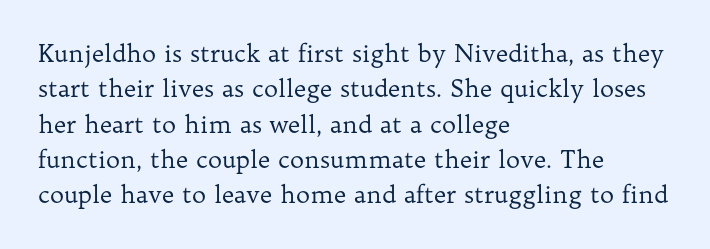
Q: Is the text bold? A: No.
Q: Is the text italic (slanted)? A: No, it is upright.
Q: Is the text underlined? A: No.
Q: How is the paragraph aligned? A: Left-aligned.
Q: Is the spacing between letters normal or unusually wide? A: Normal.
Q: Is the spacing between lines tight, normal or loose? A: Normal.
